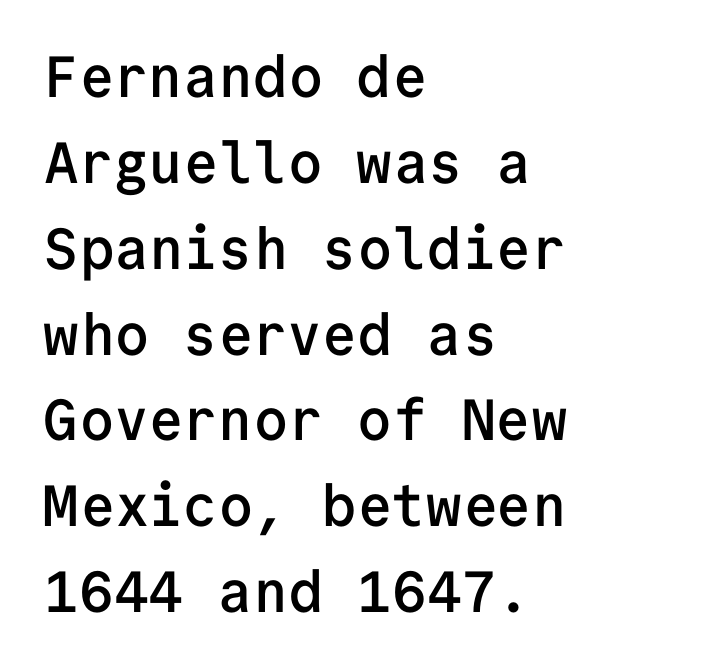
When letters stand straight like this, we call the style roman or upright. Do the characters align in a grid? Yes, the font is monospaced. Interline gaps are of average width in this sample. Typeset ragged right — the left edge is the straight one. Short note: letters normally spaced. Slightly chunky letters — semibold, I'd say, not full bold.
